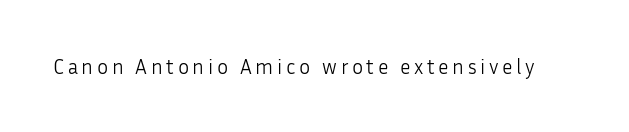
Nope, not italic — everything's standing straight. Weight: regular or lighter. This rendering features lettering with no underline.
